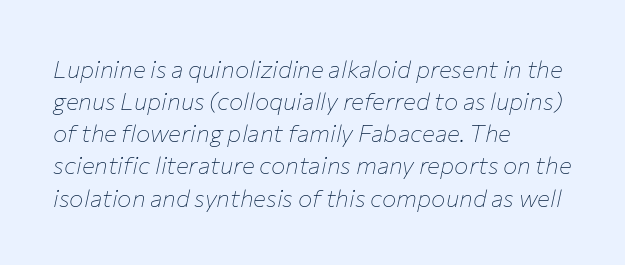
Q: Is the text bold? A: No.
Q: Is the text italic (slanted)? A: Yes, it leans right by about 12 degrees.
Q: Is the text underlined? A: No.
Q: How is the paragraph aligned? A: Left-aligned.
Q: Is the spacing between letters normal or unusually wide? A: Normal.
Q: Is the spacing between lines tight, normal or loose? A: Normal.
